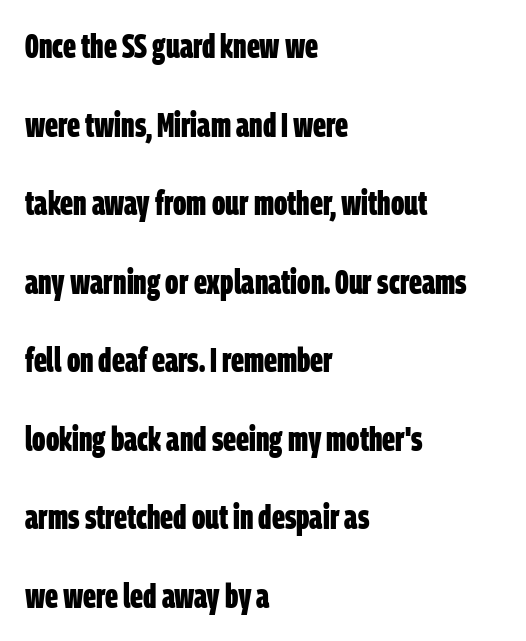
The image shows 34 px bold, condensed sans-serif type; set left-aligned, loose line spacing (2.31x), normal letter spacing, not underlined; low stroke contrast and a large x-height.
